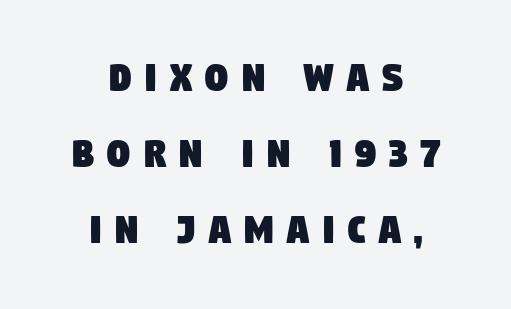
{"serif": "no", "width": "condensed", "stroke_contrast": "low", "x_height": "large", "monospaced": "no", "underline": "no", "align": "center", "line_spacing": "normal", "line_spacing_ratio": 1.69, "letter_spacing": "wide", "letter_spacing_em": 0.28, "glyph_px": 45}
